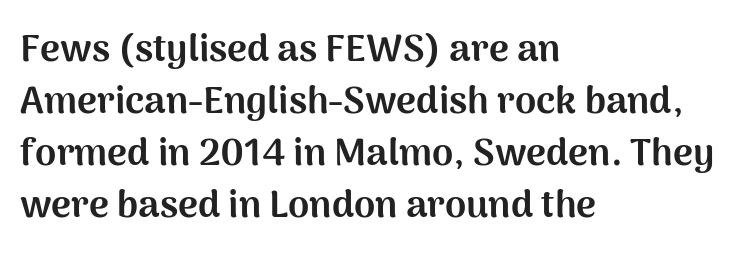
{"serif": "no", "italic": "no", "bold": "yes", "weight": "bold", "width": "normal", "stroke_contrast": "medium", "x_height": "medium", "monospaced": "no", "underline": "no", "align": "left", "line_spacing": "normal", "line_spacing_ratio": 1.37, "letter_spacing": "normal", "letter_spacing_em": 0.0, "glyph_px": 38}
